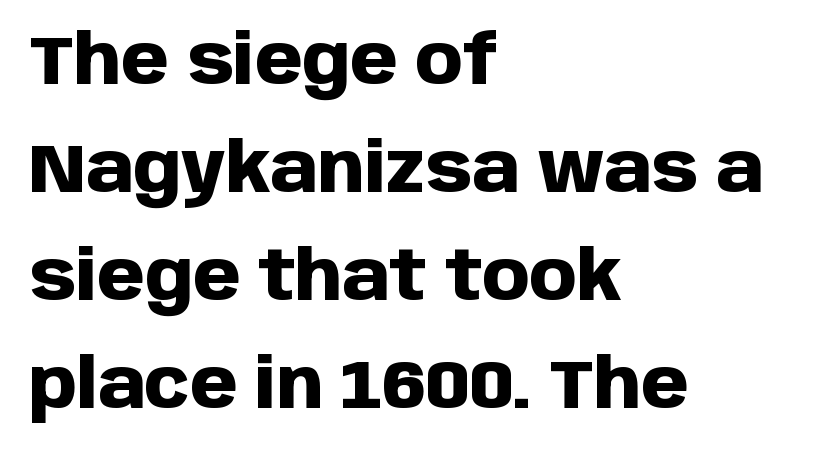
The image shows 68 px heavy sans-serif type, upright; set left-aligned, normal line spacing (1.59x), normal letter spacing, not underlined; low stroke contrast and a large x-height.
